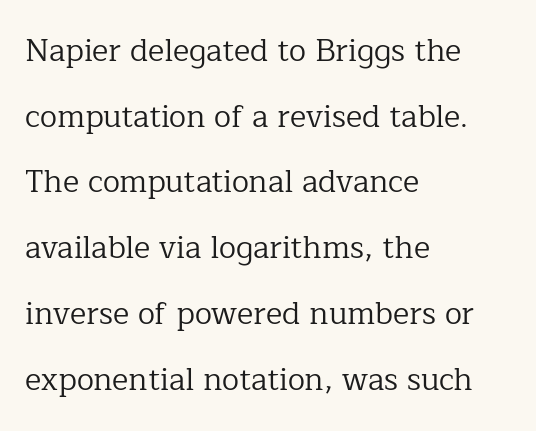
{"serif": "yes", "italic": "no", "bold": "no", "weight": "regular", "width": "normal", "stroke_contrast": "low", "x_height": "medium", "monospaced": "no", "underline": "no", "align": "left", "line_spacing": "loose", "line_spacing_ratio": 2.12, "letter_spacing": "normal", "letter_spacing_em": 0.0, "glyph_px": 31}
